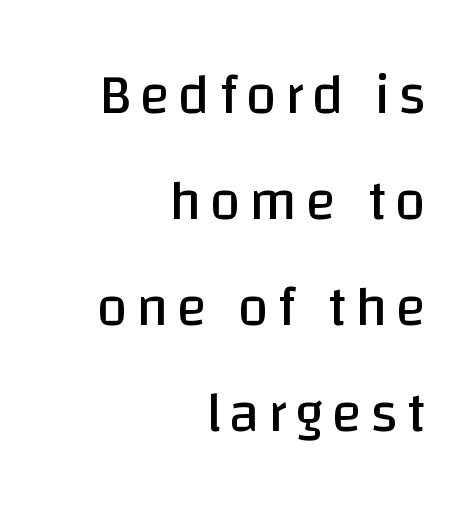
{"serif": "no", "italic": "no", "bold": "no", "weight": "regular", "width": "normal", "stroke_contrast": "low", "x_height": "large", "monospaced": "no", "underline": "no", "align": "right", "line_spacing_ratio": 1.89, "glyph_px": 56}
